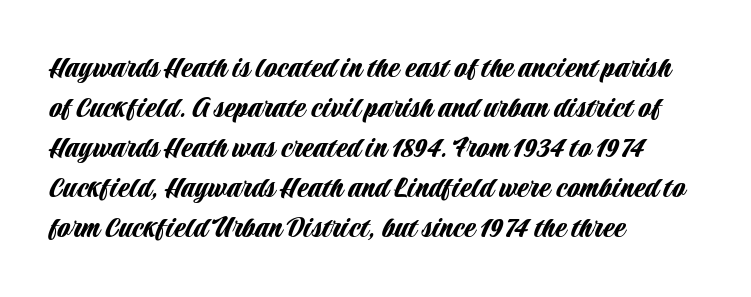
{"serif": "no", "width": "condensed", "stroke_contrast": "low", "x_height": "large", "monospaced": "no", "underline": "no", "align": "left", "line_spacing_ratio": 1.21, "letter_spacing": "normal", "letter_spacing_em": 0.0, "glyph_px": 33}
